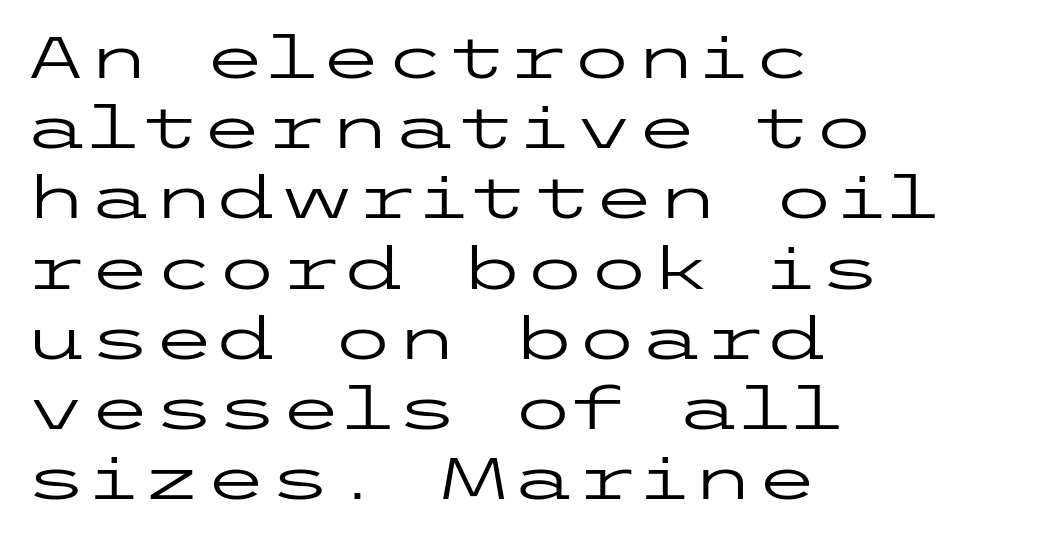
{"serif": "no", "italic": "no", "bold": "no", "weight": "regular", "width": "wide", "stroke_contrast": "low", "x_height": "medium", "underline": "no", "align": "left", "line_spacing_ratio": 1.21, "letter_spacing": "normal", "letter_spacing_em": 0.0, "glyph_px": 58}
